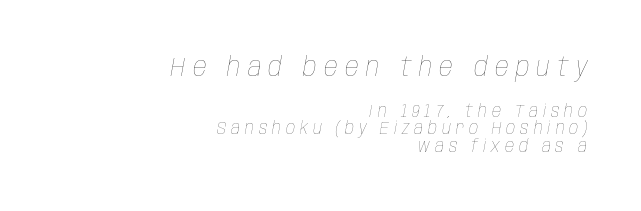
Q: Is the text bold? A: No.
Q: Is the text italic (slanted)? A: Yes, it leans right by about 10 degrees.
Q: Is the text underlined? A: No.
Q: How is the paragraph aligned? A: Right-aligned.
Q: Is the spacing between letters normal or unusually wide? A: Unusually wide.
Q: Is the spacing between lines tight, normal or loose? A: Tight.
Q: Which block of text is set in a larger size, the first (top) or the second (bottom)? A: The first (top) one.
